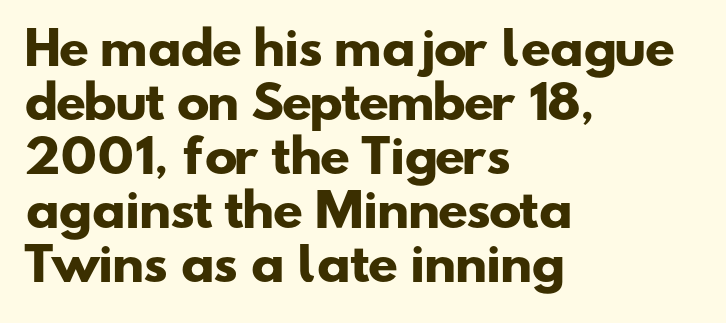
Is this a fixed-width face? No — the glyphs have proportional, varying widths. The face used here has the dense, thick strokes of a bold. Only glyphs here, with clear space below each row. Where is the straight margin? On the left. Each letter's strokes conclude bluntly, with no projecting serifs. How are the letters spaced? Ordinarily, with no added tracking.
